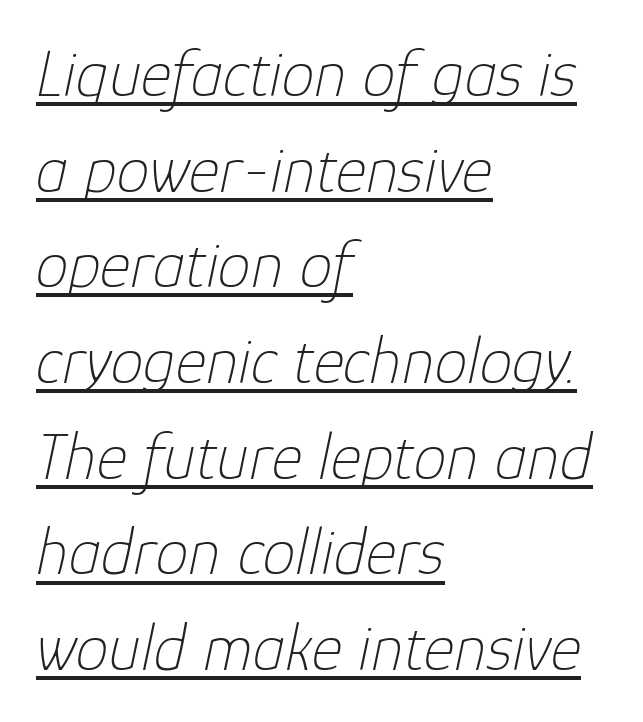
This rendering features underlined lettering. Reading down the block, your eye returns to a fixed left position each line. The whole block is typeset with a tilt. Is there much room between lines? A standard amount, neither cramped nor airy.
